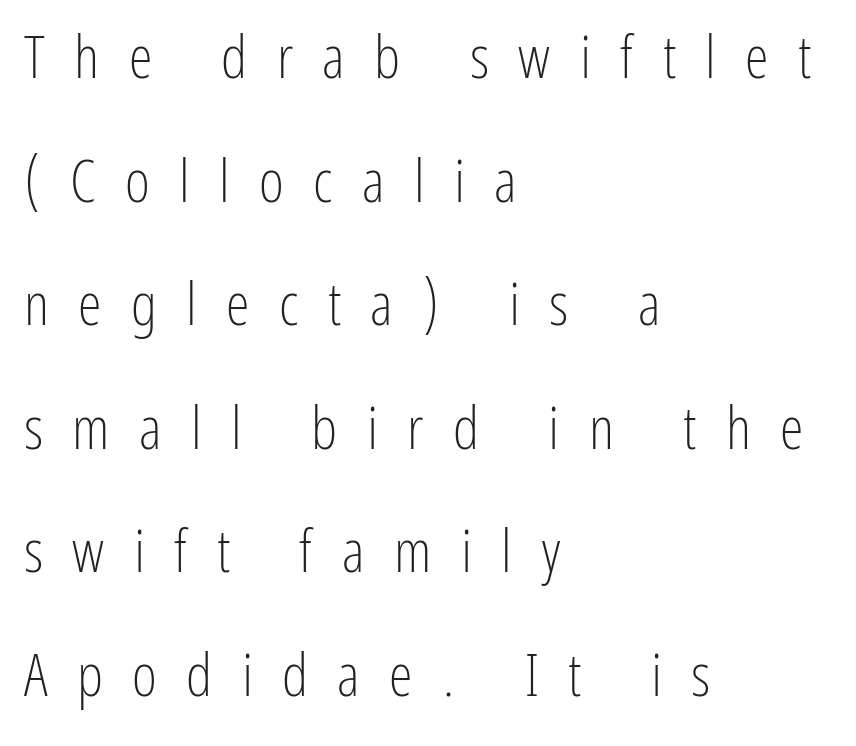
These lines are rendered in a variable-pitch font. Display-style spreading of the glyphs; the letterfit is very open. Notice how the passage keeps a crisp vertical edge on the left only. The font family rendered here belongs to the sans-serif group. The typeface has the unassuming heft of standard copy or less. This is the regular roman posture of the typeface.
